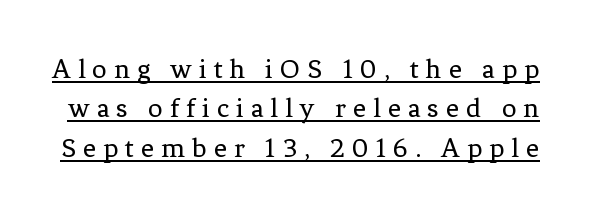
Q: Is the text bold? A: No.
Q: Is the text italic (slanted)? A: No, it is upright.
Q: Is the typeface a serif or a sans-serif typeface? A: Serif.
Q: Is the text underlined? A: Yes.
Q: Is the spacing between letters normal or unusually wide? A: Unusually wide.
Q: Is the spacing between lines tight, normal or loose? A: Normal.
Q: Width (condensed, normal, or wide)? A: Normal.
Q: Stroke contrast? A: Low.
Q: x-height? A: Medium.
Q: Monospaced? A: No.
